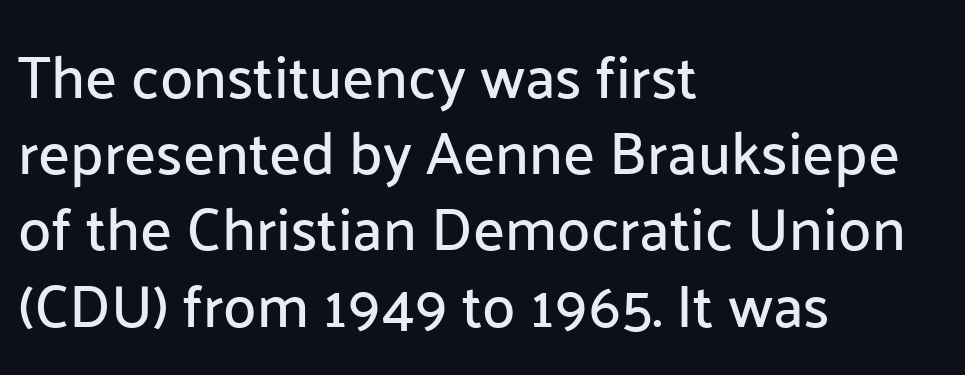
Q: Is the text italic (slanted)? A: No, it is upright.
Q: Is the typeface a serif or a sans-serif typeface? A: Sans-serif.
Q: Is the text underlined? A: No.
Q: How is the paragraph aligned? A: Left-aligned.
Q: Is the spacing between letters normal or unusually wide? A: Normal.
Q: Is the spacing between lines tight, normal or loose? A: Normal.
Q: Width (condensed, normal, or wide)? A: Normal.
Q: Stroke contrast? A: Low.
Q: x-height? A: Medium.
Q: Monospaced? A: No.
